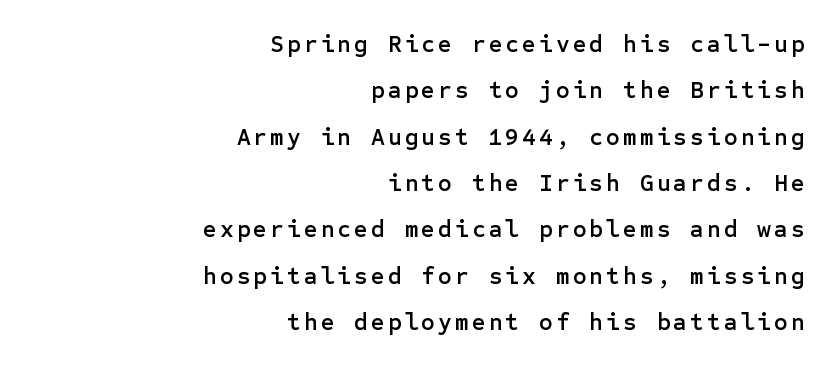
The specimen reads as upright at a glance. Leftover space on each line is placed entirely before the opening word. Glance below the letters and you will spot only blank space. Leading: increased.
